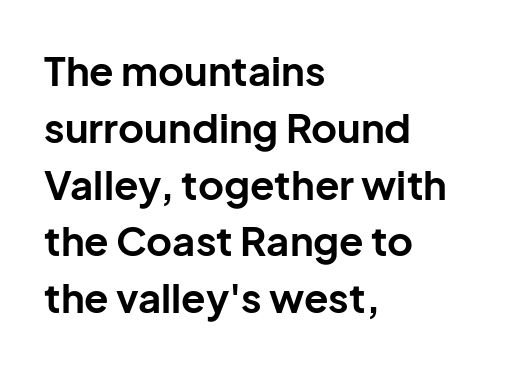
Q: Is the text bold? A: Yes.
Q: Is the text italic (slanted)? A: No, it is upright.
Q: Is the typeface a serif or a sans-serif typeface? A: Sans-serif.
Q: Is the text underlined? A: No.
Q: How is the paragraph aligned? A: Left-aligned.
Q: Is the spacing between letters normal or unusually wide? A: Normal.
Q: Is the spacing between lines tight, normal or loose? A: Normal.
Q: Width (condensed, normal, or wide)? A: Normal.
Q: Stroke contrast? A: Low.
Q: x-height? A: Medium.
Q: Monospaced? A: No.
